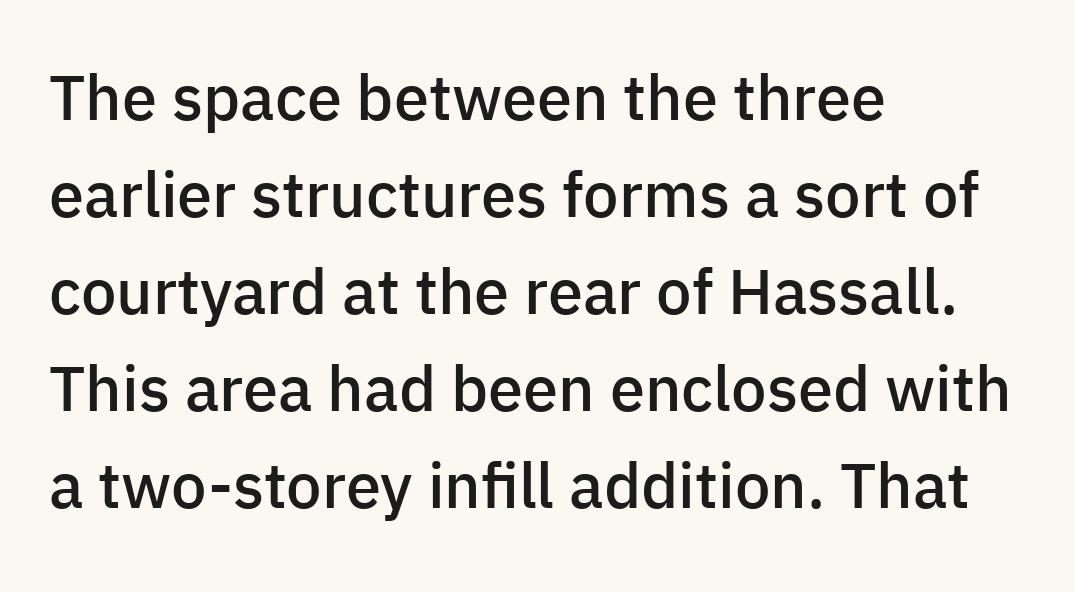
{"serif": "no", "italic": "no", "bold": "semi", "weight": "semibold", "width": "normal", "stroke_contrast": "low", "x_height": "medium", "monospaced": "no", "underline": "no", "align": "left", "line_spacing": "normal", "line_spacing_ratio": 1.54, "letter_spacing": "normal", "letter_spacing_em": 0.0, "glyph_px": 63}
